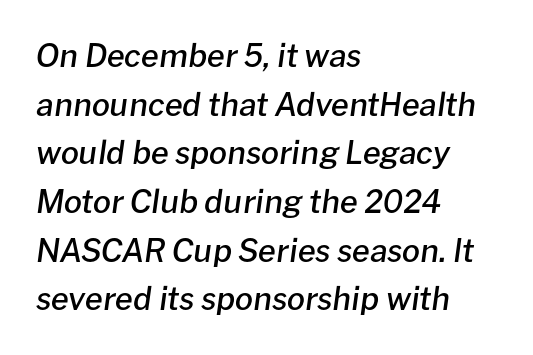
The passage shown leans; its letterforms are oblique. The space between consecutive lines is moderate. Do the characters align in a grid? No, the font is proportional. Descenders are the only things crossing below the line.
